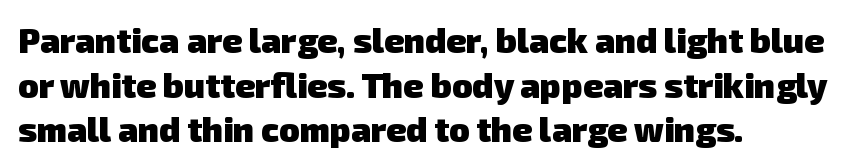
Q: Is the text bold? A: Yes.
Q: Is the typeface a serif or a sans-serif typeface? A: Sans-serif.
Q: Is the text underlined? A: No.
Q: How is the paragraph aligned? A: Left-aligned.
Q: Is the spacing between letters normal or unusually wide? A: Normal.
Q: Is the spacing between lines tight, normal or loose? A: Normal.
Q: Width (condensed, normal, or wide)? A: Normal.
Q: Stroke contrast? A: Low.
Q: x-height? A: Medium.
Q: Monospaced? A: No.
